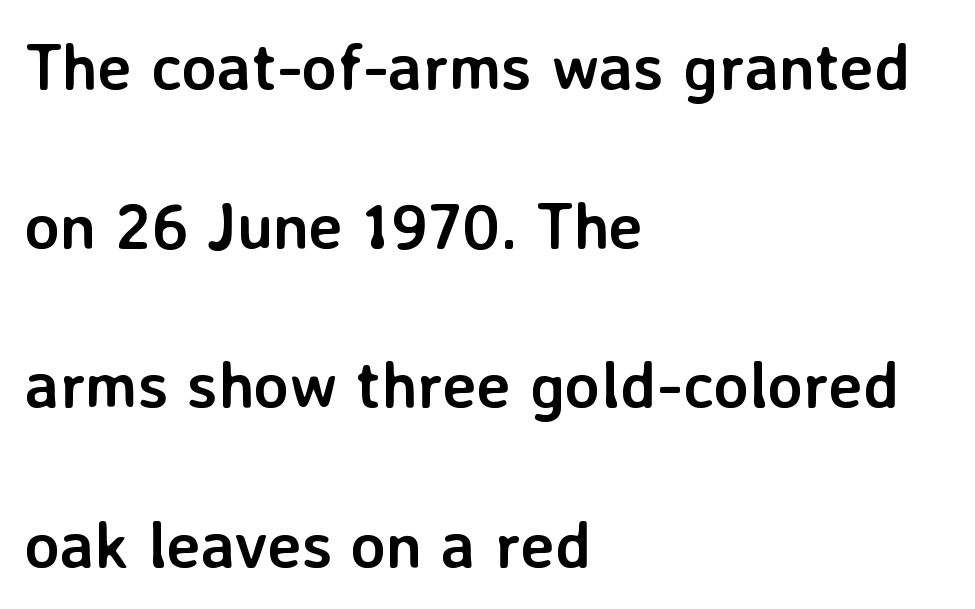
Q: Is the text bold? A: Yes.
Q: Is the text italic (slanted)? A: No, it is upright.
Q: Is the typeface a serif or a sans-serif typeface? A: Sans-serif.
Q: Is the text underlined? A: No.
Q: How is the paragraph aligned? A: Left-aligned.
Q: Is the spacing between letters normal or unusually wide? A: Normal.
Q: Is the spacing between lines tight, normal or loose? A: Loose.
Q: Width (condensed, normal, or wide)? A: Normal.
Q: Stroke contrast? A: Low.
Q: x-height? A: Medium.
Q: Monospaced? A: No.
